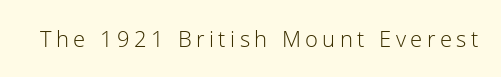
Q: Is the text bold? A: No.
Q: Is the text italic (slanted)? A: No, it is upright.
Q: Is the text underlined? A: No.
Q: Is the spacing between letters normal or unusually wide? A: Unusually wide.
